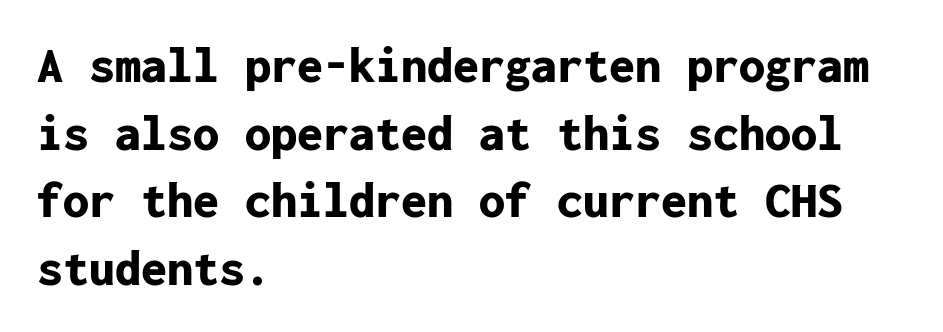
{"serif": "no", "italic": "no", "bold": "yes", "weight": "bold", "width": "normal", "stroke_contrast": "low", "x_height": "medium", "monospaced": "yes", "underline": "no", "align": "left", "line_spacing": "normal", "line_spacing_ratio": 1.3, "letter_spacing": "normal", "letter_spacing_em": 0.0, "glyph_px": 52}
